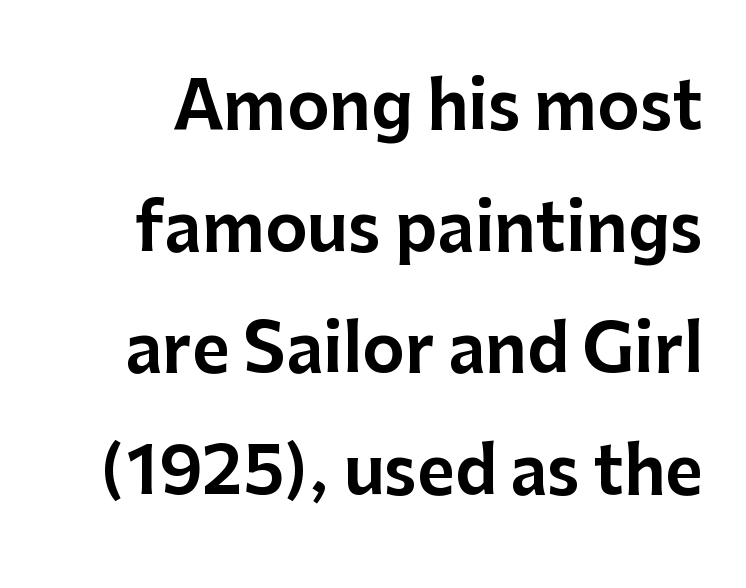
The image shows 65 px sans-serif type, upright; set line spacing 1.87x, normal letter spacing, not underlined; low stroke contrast and a medium x-height.
